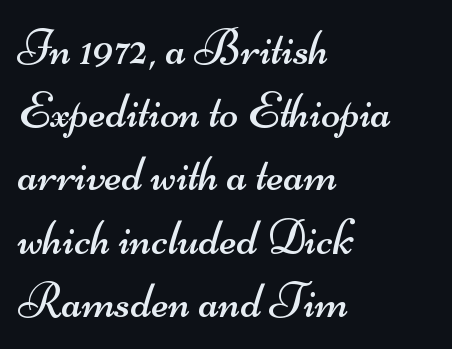
The image shows 49 px regular-weight, wide sans-serif type; set left-aligned, normal line spacing (1.29x), normal letter spacing, not underlined; medium stroke contrast and a small x-height.
